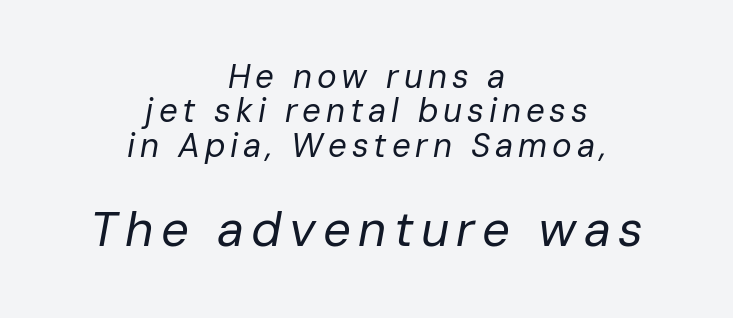
{"italic": "yes", "lean": "right", "slant_degrees": 10, "bold": "no", "weight": "regular", "width": "normal", "stroke_contrast": "low", "x_height": "medium", "monospaced": "no", "underline": "no", "align": "center", "line_spacing": "tight", "line_spacing_ratio": 1.04, "larger_block": "second", "size_ratio": 1.48, "glyph_px": 49}
